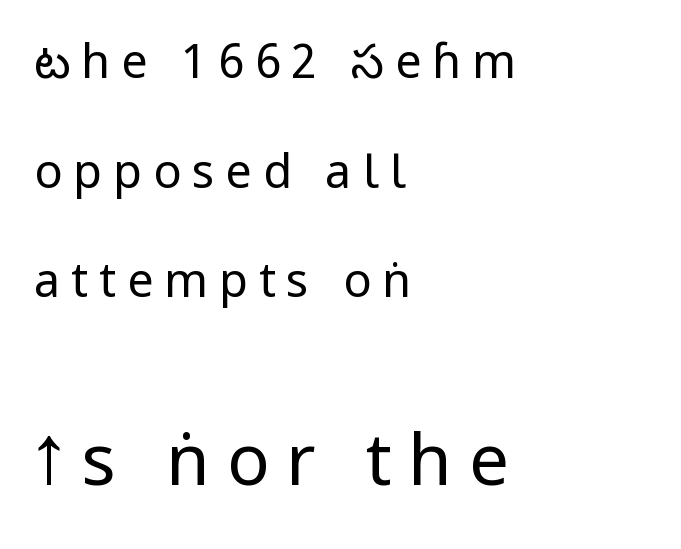
Q: Is the text bold? A: No.
Q: Is the text italic (slanted)? A: No, it is upright.
Q: Is the typeface a serif or a sans-serif typeface? A: Sans-serif.
Q: Is the text underlined? A: No.
Q: How is the paragraph aligned? A: Left-aligned.
Q: Is the spacing between letters normal or unusually wide? A: Unusually wide.
Q: Is the spacing between lines tight, normal or loose? A: Loose.
Q: Which block of text is set in a larger size, the first (top) or the second (bottom)? A: The second (bottom) one.
Q: Width (condensed, normal, or wide)? A: Condensed.
Q: Stroke contrast? A: Low.
Q: x-height? A: Large.
Q: Monospaced? A: No.
